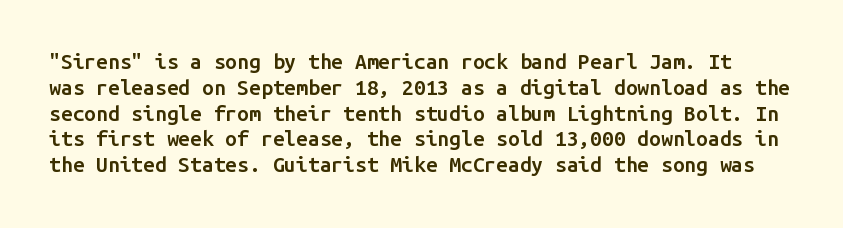
Q: Is the text bold? A: Semi-bold.
Q: Is the text italic (slanted)? A: No, it is upright.
Q: Is the text underlined? A: No.
Q: Is the spacing between letters normal or unusually wide? A: Normal.
